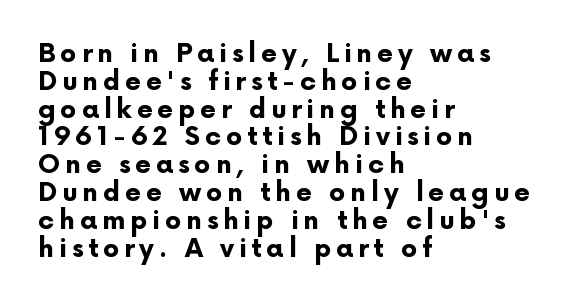
{"italic": "no", "bold": "yes", "underline": "no", "align": "left", "line_spacing": "tight", "line_spacing_ratio": 1.07, "glyph_px": 26}
